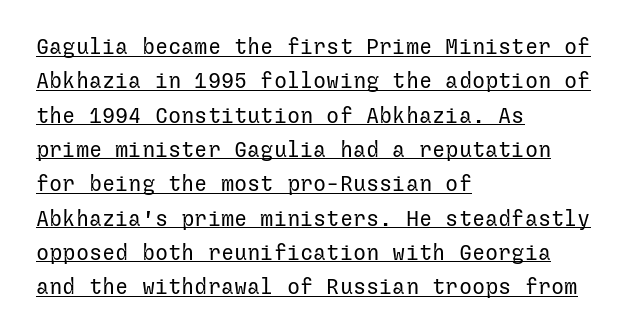
Characters remain perfectly vertical along every line. Does the copy run flush right? No — it runs flush left. These characters rest on top of a visible drawn line. Baseline-to-baseline distance is the conventional proportion of letter height. Standard letterfit; no display-style spreading of the glyphs.
